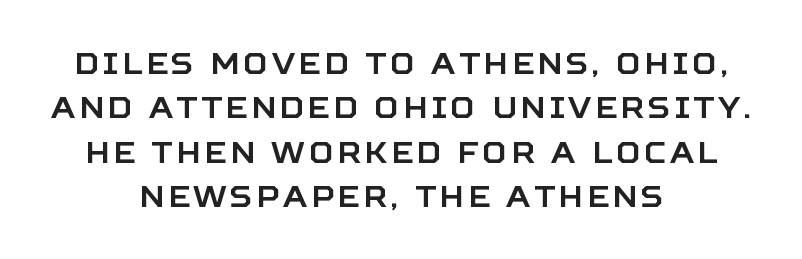
The image shows 30 px sans-serif type, upright; set centered, normal line spacing (1.48x), not underlined; low stroke contrast and a large x-height.
